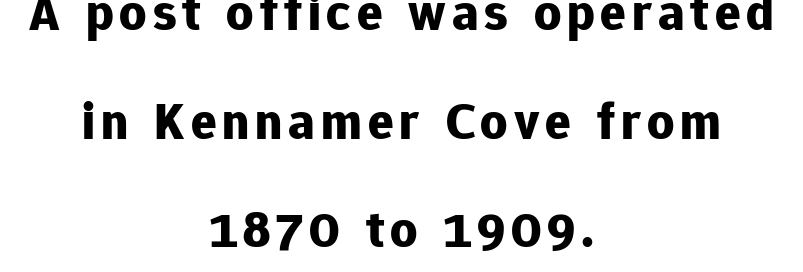
The image shows 53 px bold sans-serif type, upright; set centered, loose line spacing (2.05x), not underlined; low stroke contrast and a medium x-height.
